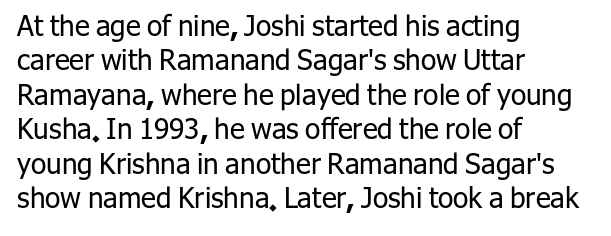
Q: Is the text bold? A: No.
Q: Is the text italic (slanted)? A: No, it is upright.
Q: Is the typeface a serif or a sans-serif typeface? A: Sans-serif.
Q: Is the text underlined? A: No.
Q: How is the paragraph aligned? A: Left-aligned.
Q: Is the spacing between letters normal or unusually wide? A: Normal.
Q: Width (condensed, normal, or wide)? A: Normal.
Q: Stroke contrast? A: Low.
Q: x-height? A: Medium.
Q: Monospaced? A: No.
